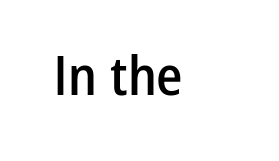
The image shows 54 px semibold, condensed sans-serif type, upright; set normal letter spacing, not underlined; low stroke contrast and a medium x-height.
